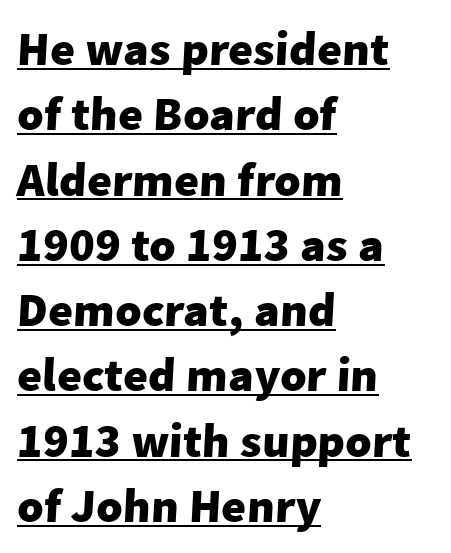
Typesetter's note: full bold, strokes at maximum text heaviness. Leading: standard. Nothing sits at the stroke ends, so this counts as sans-serif. Compared with a centered layout, this one pins lines to the left instead. The gaps between neighbouring characters are ordinary and unremarkable.
